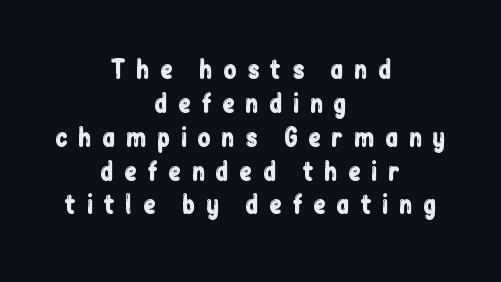
What's the leading like? Ordinary, nothing unusual. Where is the straight margin? There isn't one; the lines are centered. Students, note that the glyphs here are deliberately spaced far apart. A bare baseline throughout the passage.
